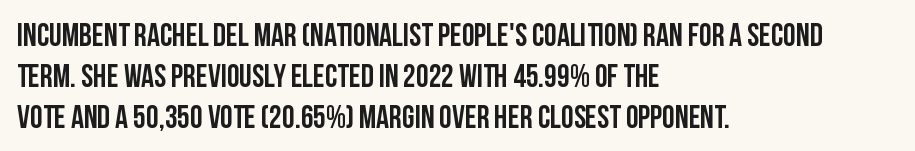
{"serif": "no", "italic": "no", "width": "condensed", "stroke_contrast": "low", "x_height": "large", "monospaced": "no", "underline": "no", "align": "left", "line_spacing": "normal", "line_spacing_ratio": 1.28, "letter_spacing": "normal", "letter_spacing_em": 0.0, "glyph_px": 32}
